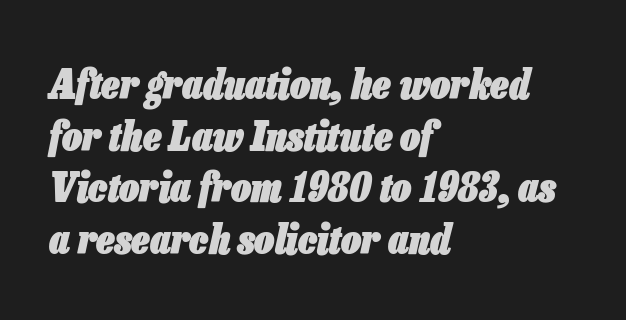
{"italic": "yes", "lean": "right", "slant_degrees": 13, "bold": "yes", "weight": "heavy", "width": "condensed", "stroke_contrast": "low", "x_height": "medium", "monospaced": "no", "underline": "no", "align": "left", "line_spacing": "normal", "line_spacing_ratio": 1.29, "letter_spacing": "normal", "letter_spacing_em": 0.0, "glyph_px": 40}
